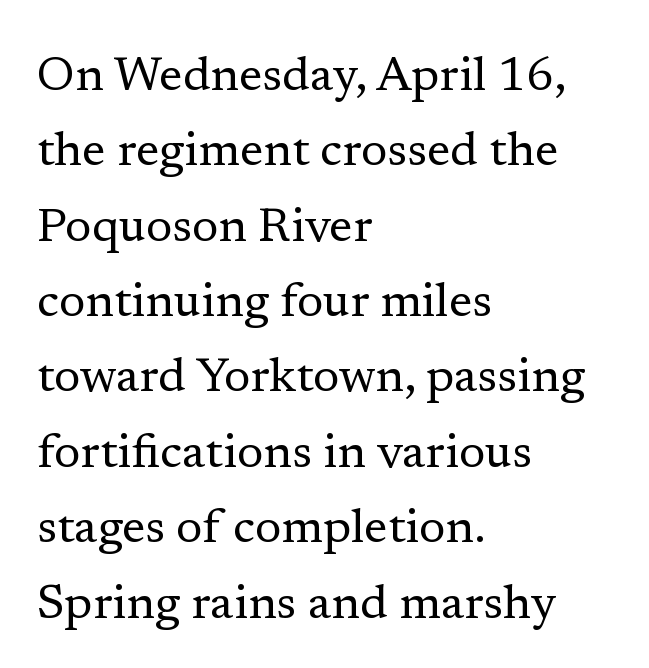
Does the copy run flush right? No — it runs flush left. Spacing verdict: proportional, widths tailored to each character. In terms of posture, this sample is upright. Does extra space separate the letters? No, they use regular spacing.
